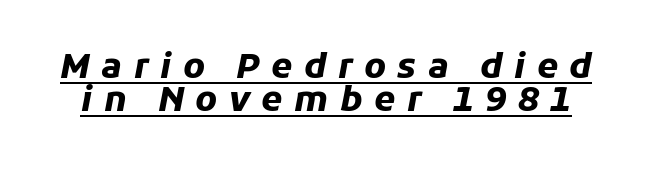
{"italic": "yes", "lean": "right", "slant_degrees": 11, "bold": "yes", "weight": "heavy", "width": "normal", "stroke_contrast": "low", "x_height": "medium", "monospaced": "no", "underline": "yes", "line_spacing": "tight", "line_spacing_ratio": 0.97, "letter_spacing": "wide", "letter_spacing_em": 0.34, "glyph_px": 34}
